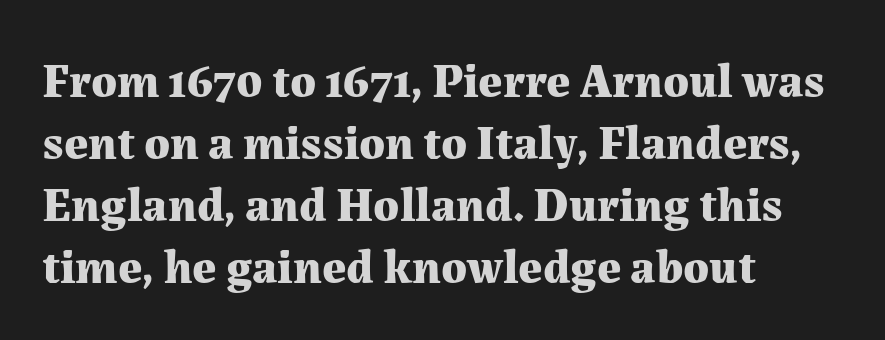
The image shows 48 px bold serif type, upright; set left-aligned, normal line spacing (1.29x), normal letter spacing, not underlined; medium stroke contrast and a medium x-height.
